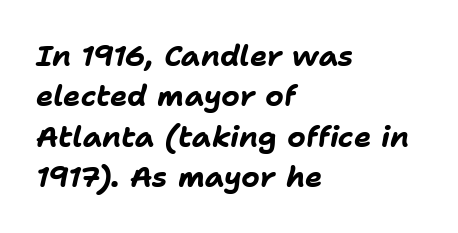
{"italic": "yes", "lean": "right", "slant_degrees": 11, "bold": "yes", "weight": "bold", "width": "normal", "stroke_contrast": "low", "x_height": "medium", "monospaced": "no", "underline": "no", "align": "left", "line_spacing": "normal", "line_spacing_ratio": 1.39, "letter_spacing": "normal", "letter_spacing_em": 0.0, "glyph_px": 29}
